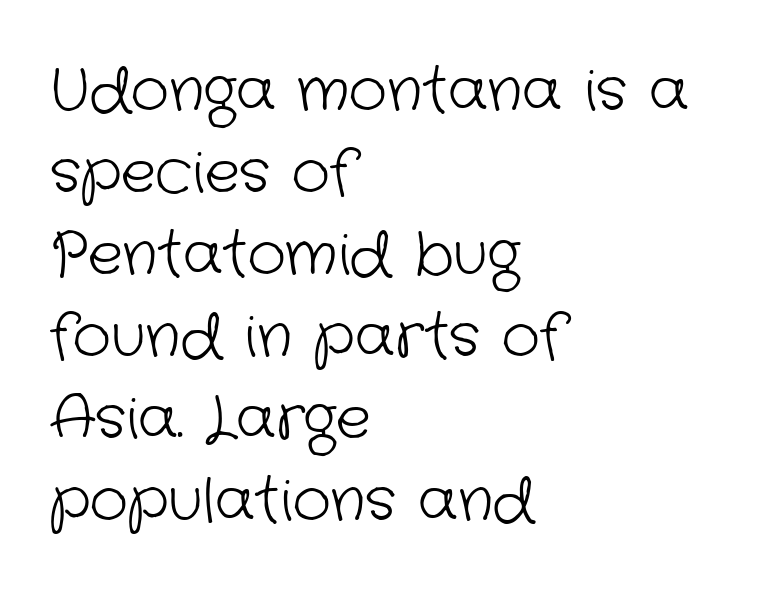
The image shows 59 px light sans-serif type; set left-aligned, normal line spacing (1.39x), normal letter spacing, not underlined; low stroke contrast and a medium x-height.
